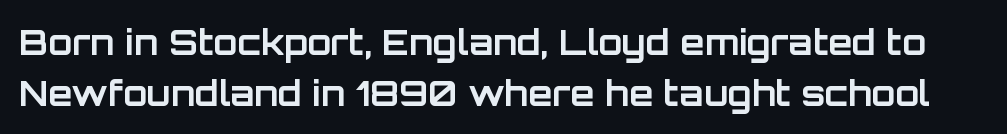
Q: Is the text bold? A: Yes.
Q: Is the text italic (slanted)? A: No, it is upright.
Q: Is the typeface a serif or a sans-serif typeface? A: Sans-serif.
Q: Is the text underlined? A: No.
Q: Is the spacing between letters normal or unusually wide? A: Normal.
Q: Is the spacing between lines tight, normal or loose? A: Normal.
Q: Width (condensed, normal, or wide)? A: Normal.
Q: Stroke contrast? A: Low.
Q: x-height? A: Large.
Q: Monospaced? A: No.
